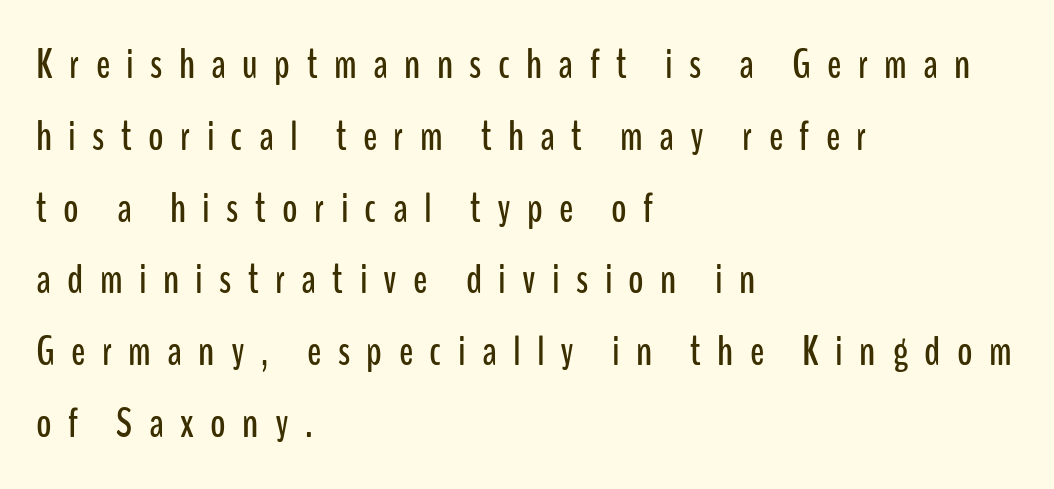
The strip under each line holds only bare page. Here the designer chose a conventional face with non-uniform glyph widths. This sample uses expanded letter spacing, leaving extra air between glyphs. The lettering stays uniformly vertical, giving the passage a roman look. To sum up the face: it is a sans, with no serifs.
